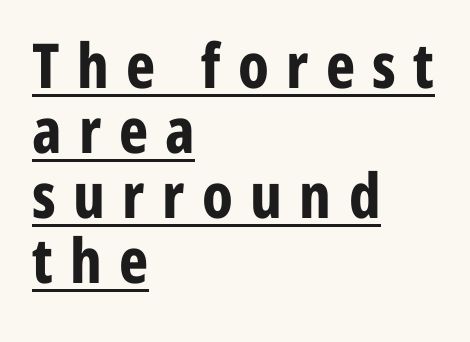
Horizontally, the lines are justified to the leading edge only. Upright lettering throughout. A dark, heavy texture on the line: the type is bold. Character widths vary here, with narrow letters taking less room than wide ones. Tracking value appears strongly positive — letters spread wide. Does the type have serifs? No, each stem ends abruptly.
